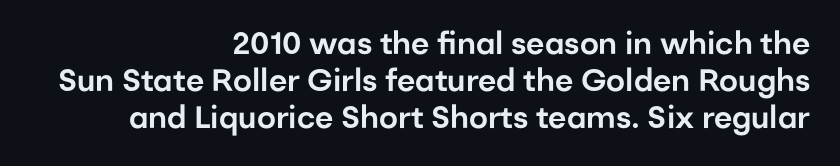
Varying glyph widths throughout — classic text-font behaviour. Notice how the passage keeps a crisp vertical edge on the right only. What stands out about the letter spacing? Nothing — it is the standard amount. The glyphs in this specimen are sans serif.
